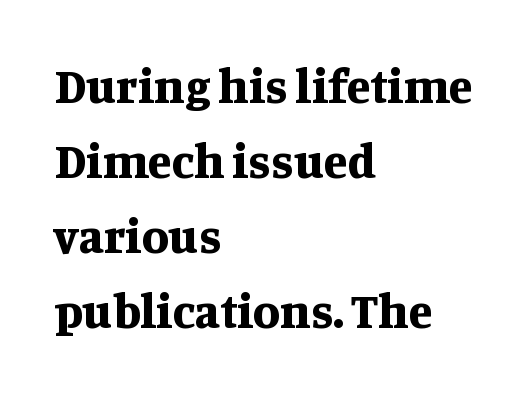
Here the designer chose a conventional face with non-uniform glyph widths. Posture: straight, roman, zero tilt. How heavy is the stroke? Heavy — this is a bold. Short and long lines alike share a common starting point at left. Default kerning and tracking; the words read as compact shapes.
